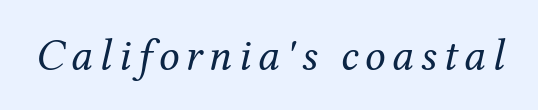
The image shows 46 px regular-weight serif type, italic (leaning right); set not underlined; medium stroke contrast and a medium x-height.
